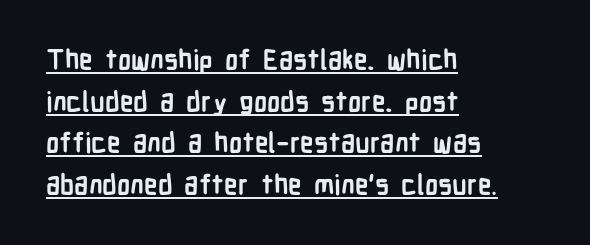
{"italic": "no", "bold": "yes", "underline": "yes", "align": "left", "line_spacing": "normal", "line_spacing_ratio": 1.54, "letter_spacing": "normal", "letter_spacing_em": 0.0, "glyph_px": 27}
